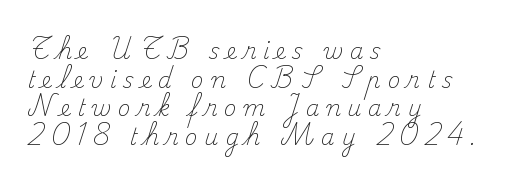
{"bold": "no", "underline": "no", "align": "left", "line_spacing": "normal", "line_spacing_ratio": 1.3, "letter_spacing": "wide", "letter_spacing_em": 0.3, "glyph_px": 22}
